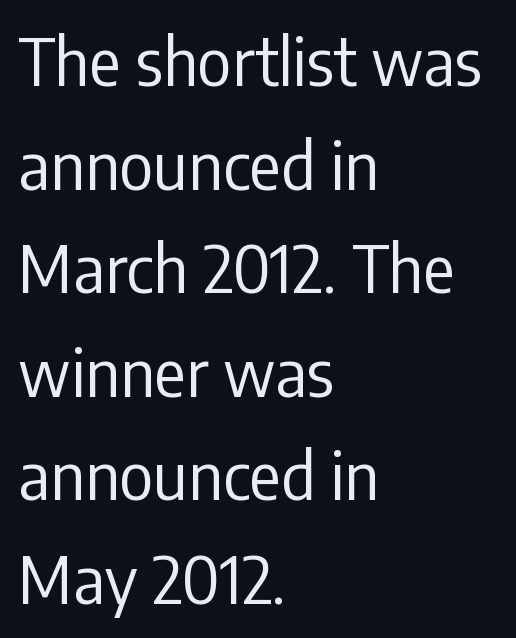
{"serif": "no", "italic": "no", "bold": "no", "weight": "regular", "width": "condensed", "stroke_contrast": "low", "x_height": "medium", "monospaced": "no", "underline": "no", "align": "left", "line_spacing": "normal", "line_spacing_ratio": 1.57, "letter_spacing": "normal", "letter_spacing_em": 0.0, "glyph_px": 66}
